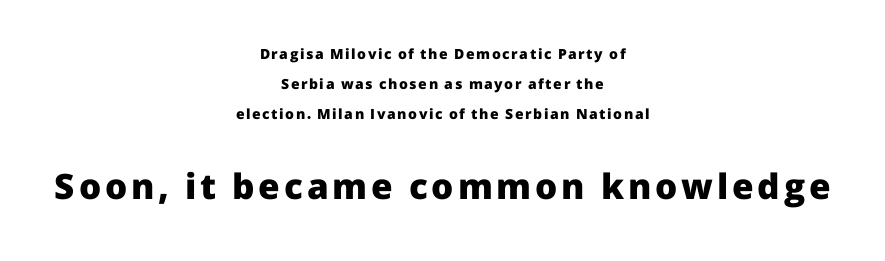
{"serif": "no", "italic": "no", "bold": "yes", "weight": "heavy", "width": "normal", "stroke_contrast": "low", "x_height": "medium", "monospaced": "no", "underline": "no", "align": "center", "line_spacing": "loose", "line_spacing_ratio": 2.15, "larger_block": "second", "size_ratio": 2.5, "glyph_px": 35}
